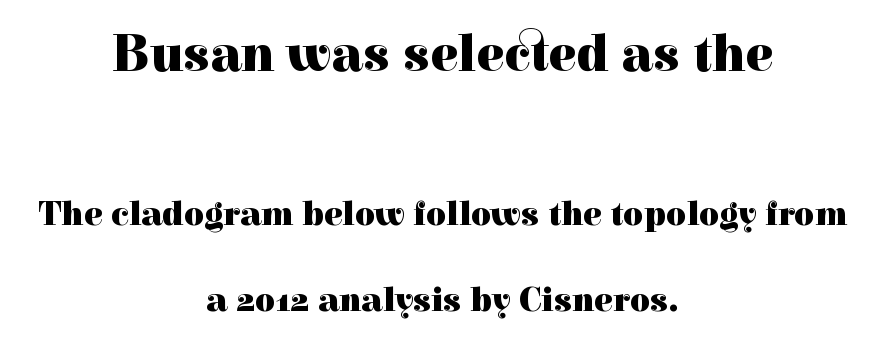
{"serif": "yes", "italic": "no", "bold": "yes", "weight": "heavy", "width": "normal", "x_height": "medium", "monospaced": "no", "underline": "no", "align": "center", "line_spacing": "loose", "line_spacing_ratio": 2.45, "letter_spacing": "normal", "letter_spacing_em": 0.0, "larger_block": "first", "size_ratio": 1.49, "glyph_px": 52}
